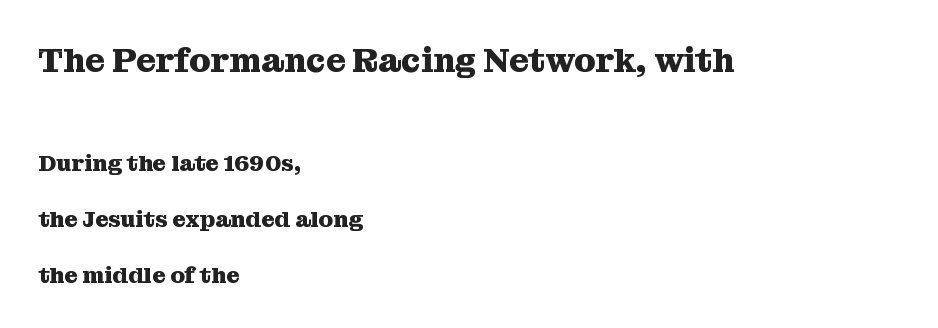
The image shows 34 px heavy serif type, upright; set left-aligned, loose line spacing (2.43x), normal letter spacing, not underlined; the first (top) block is 1.48x larger; medium stroke contrast and a medium x-height.
